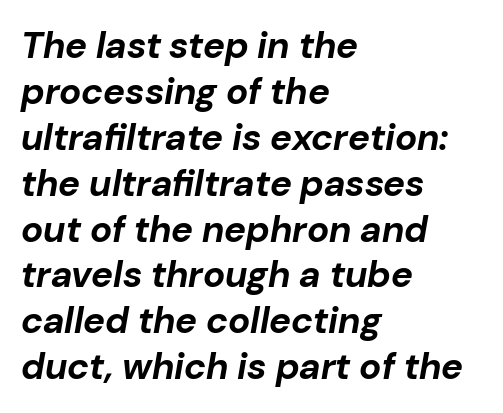
{"italic": "yes", "lean": "right", "slant_degrees": 10, "bold": "yes", "weight": "bold", "width": "normal", "stroke_contrast": "low", "x_height": "medium", "monospaced": "no", "underline": "no", "align": "left", "line_spacing_ratio": 1.24, "letter_spacing": "normal", "letter_spacing_em": 0.0, "glyph_px": 37}
